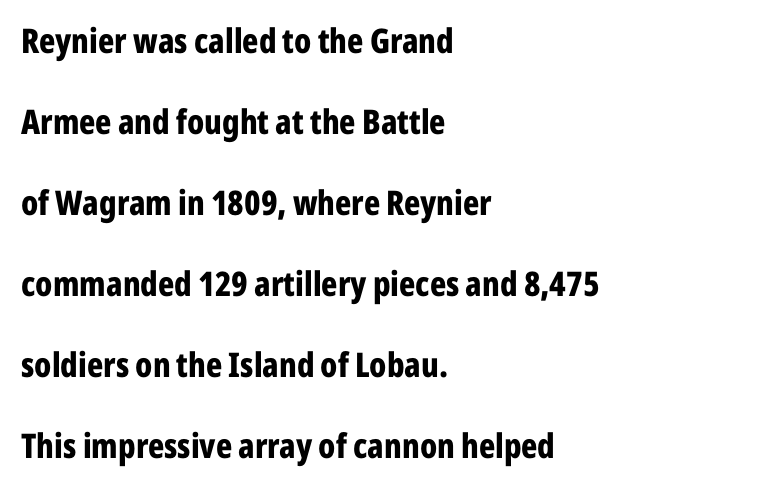
The image shows 34 px bold, condensed sans-serif type, upright; set left-aligned, loose line spacing (2.38x), normal letter spacing, not underlined; low stroke contrast and a medium x-height.
